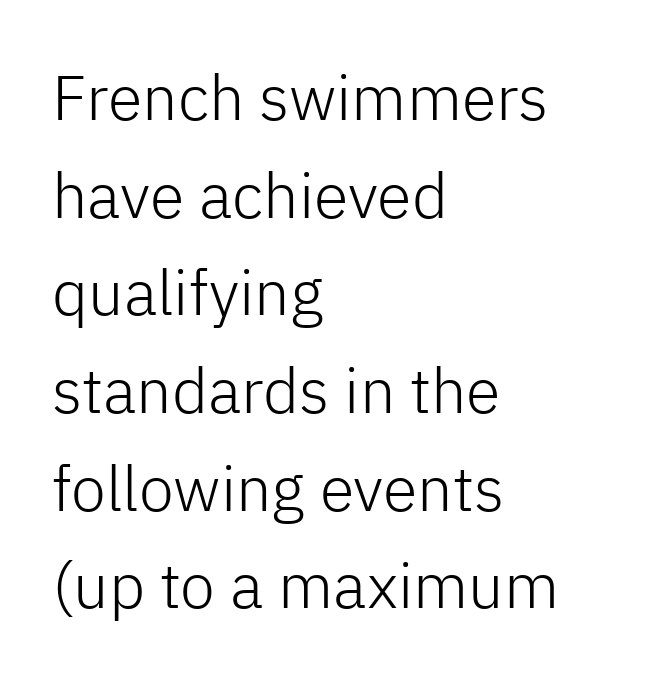
What stands out about the letter spacing? Nothing — it is the standard amount. Think standard paragraph weight, or any step lighter than that. When letters stand straight like this, we call the style roman or upright. No word sits above an underline. A sans-serif font was chosen for this passage. The rendering anchors every line to the left-hand side.
